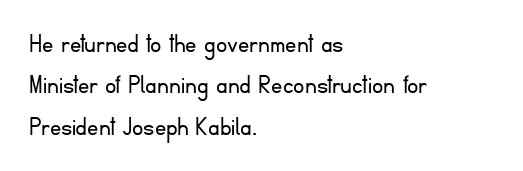
Q: Is the text bold? A: No.
Q: Is the text italic (slanted)? A: No, it is upright.
Q: Is the typeface a serif or a sans-serif typeface? A: Sans-serif.
Q: Is the text underlined? A: No.
Q: How is the paragraph aligned? A: Left-aligned.
Q: Is the spacing between letters normal or unusually wide? A: Normal.
Q: Is the spacing between lines tight, normal or loose? A: Normal.
Q: Width (condensed, normal, or wide)? A: Normal.
Q: Stroke contrast? A: Low.
Q: x-height? A: Small.
Q: Monospaced? A: No.
